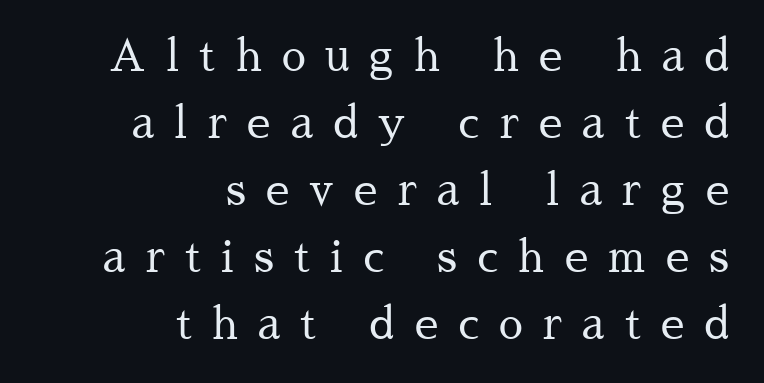
{"serif": "yes", "italic": "no", "bold": "no", "weight": "regular", "width": "normal", "stroke_contrast": "medium", "x_height": "medium", "monospaced": "no", "underline": "no", "align": "right", "line_spacing": "normal", "line_spacing_ratio": 1.56, "letter_spacing": "wide", "letter_spacing_em": 0.47, "glyph_px": 43}
